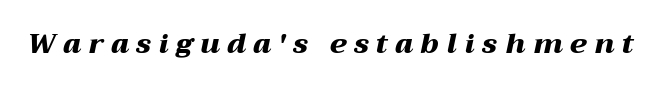
The image shows 28 px heavy, wide type, italic (leaning right); set unusually wide letter spacing (+0.27 em), not underlined; medium stroke contrast and a medium x-height.
